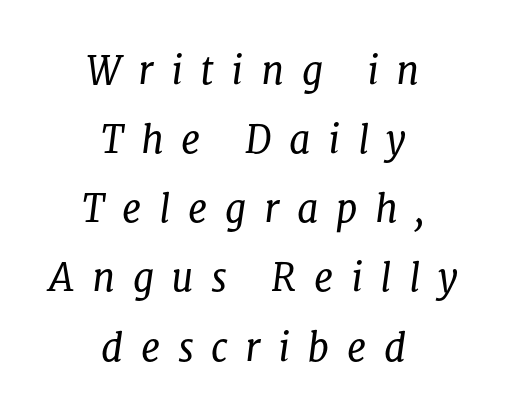
{"serif": "yes", "italic": "yes", "lean": "right", "slant_degrees": 8, "bold": "no", "weight": "regular", "width": "normal", "stroke_contrast": "low", "x_height": "medium", "monospaced": "no", "underline": "no", "align": "center", "line_spacing_ratio": 1.82, "letter_spacing": "wide", "letter_spacing_em": 0.46, "glyph_px": 38}
